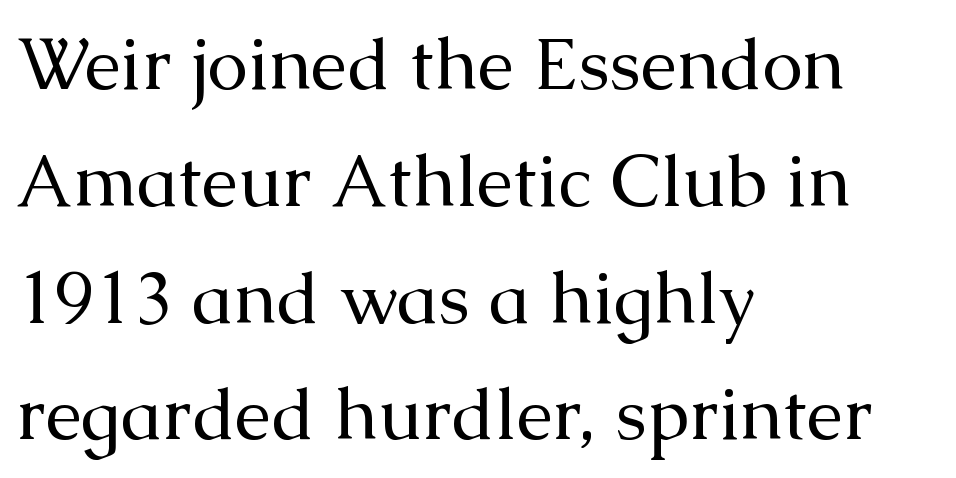
Q: Is the text bold? A: No.
Q: Is the text italic (slanted)? A: No, it is upright.
Q: Is the typeface a serif or a sans-serif typeface? A: Serif.
Q: Is the text underlined? A: No.
Q: How is the paragraph aligned? A: Left-aligned.
Q: Is the spacing between letters normal or unusually wide? A: Normal.
Q: Is the spacing between lines tight, normal or loose? A: Normal.
Q: Width (condensed, normal, or wide)? A: Normal.
Q: Stroke contrast? A: Medium.
Q: x-height? A: Medium.
Q: Monospaced? A: No.
